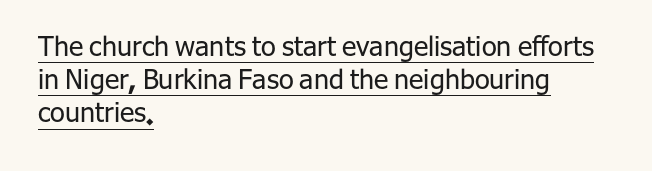
The image shows 27 px text type, upright; set left-aligned, line spacing 1.23x, normal letter spacing, underlined.
